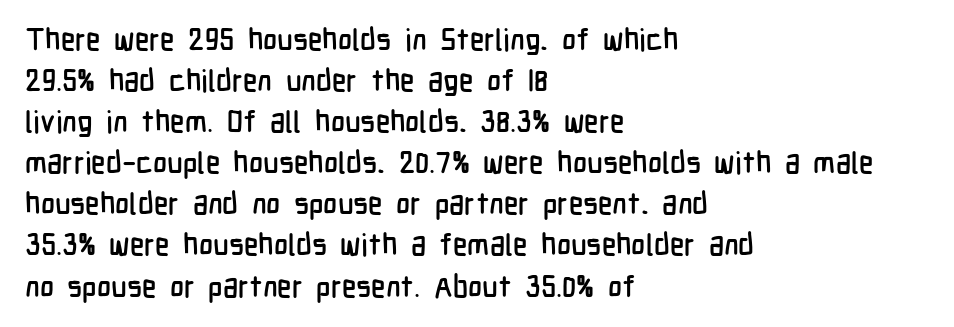
Character widths vary here, with narrow letters taking less room than wide ones. Nobody drew a line under any word here. If you measured baseline to baseline, you'd find a middling distance. The font family rendered here belongs to the sans-serif group. If you drew a ruler down the left edge, every line would touch it.
